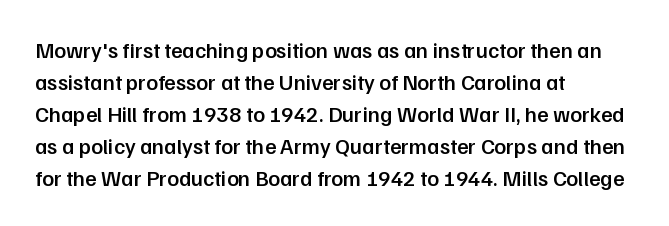
The image shows 22 px text type, upright; set left-aligned, normal line spacing (1.45x), normal letter spacing, not underlined.
